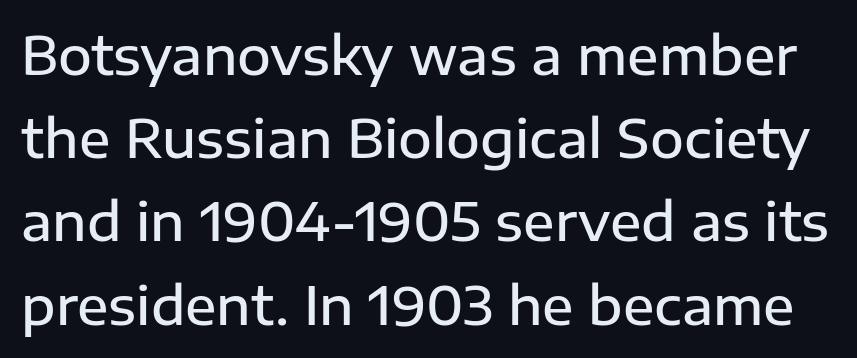
Q: Is the text bold? A: Semi-bold.
Q: Is the text italic (slanted)? A: No, it is upright.
Q: Is the typeface a serif or a sans-serif typeface? A: Sans-serif.
Q: Is the text underlined? A: No.
Q: Is the spacing between letters normal or unusually wide? A: Normal.
Q: Is the spacing between lines tight, normal or loose? A: Normal.
Q: Width (condensed, normal, or wide)? A: Normal.
Q: Stroke contrast? A: Low.
Q: x-height? A: Medium.
Q: Monospaced? A: No.
